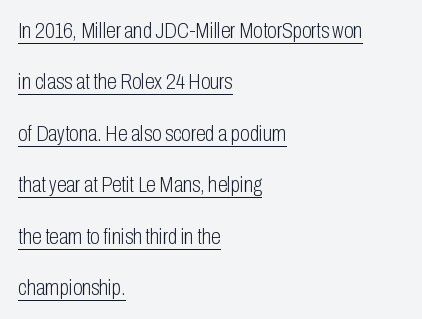
Q: Is the text bold? A: No.
Q: Is the text italic (slanted)? A: No, it is upright.
Q: Is the text underlined? A: Yes.
Q: How is the paragraph aligned? A: Left-aligned.
Q: Is the spacing between letters normal or unusually wide? A: Normal.
Q: Is the spacing between lines tight, normal or loose? A: Loose.
